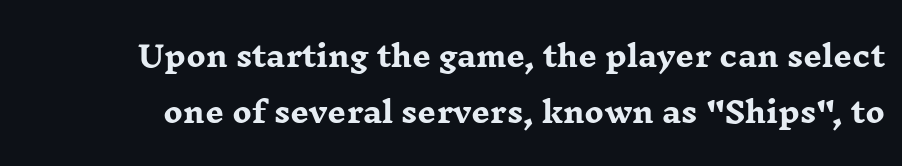
A typesetter would call this proportional, since set widths differ per character. A roman cut, with each character standing at attention. In terms of letterspacing, this is plain default setting. The passage shown stacks its lines with a broad gap. The space beneath each line is pristine and unruled. Yep, those are serifs on the letters.
